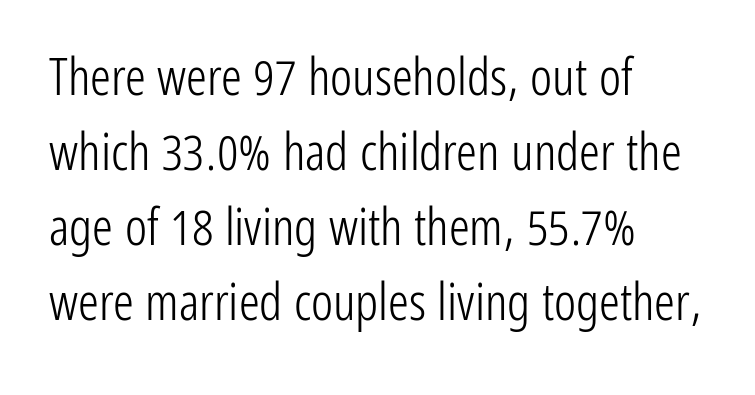
The image shows 52 px light, condensed sans-serif type, upright; set left-aligned, normal line spacing (1.44x), normal letter spacing, not underlined; low stroke contrast and a medium x-height.
